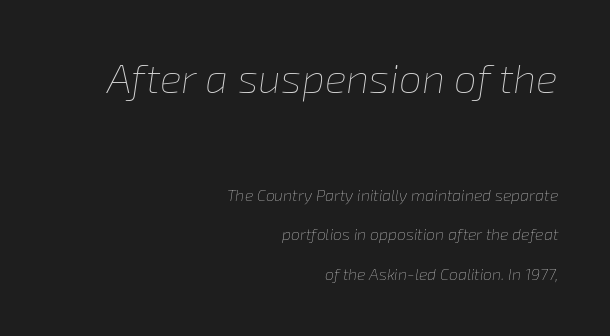
The image shows 41 px thin type, italic (leaning right); set right-aligned, loose line spacing (2.45x), normal letter spacing, not underlined; the first (top) block is 2.56x larger; low stroke contrast and a medium x-height.
